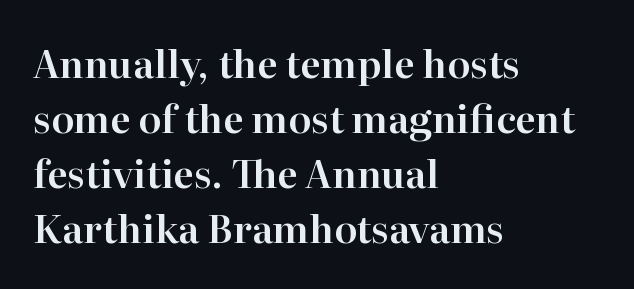
Q: Is the text italic (slanted)? A: No, it is upright.
Q: Is the typeface a serif or a sans-serif typeface? A: Serif.
Q: Is the text underlined? A: No.
Q: How is the paragraph aligned? A: Left-aligned.
Q: Is the spacing between letters normal or unusually wide? A: Normal.
Q: Is the spacing between lines tight, normal or loose? A: Normal.
Q: Width (condensed, normal, or wide)? A: Normal.
Q: Stroke contrast? A: High.
Q: x-height? A: Medium.
Q: Monospaced? A: No.
